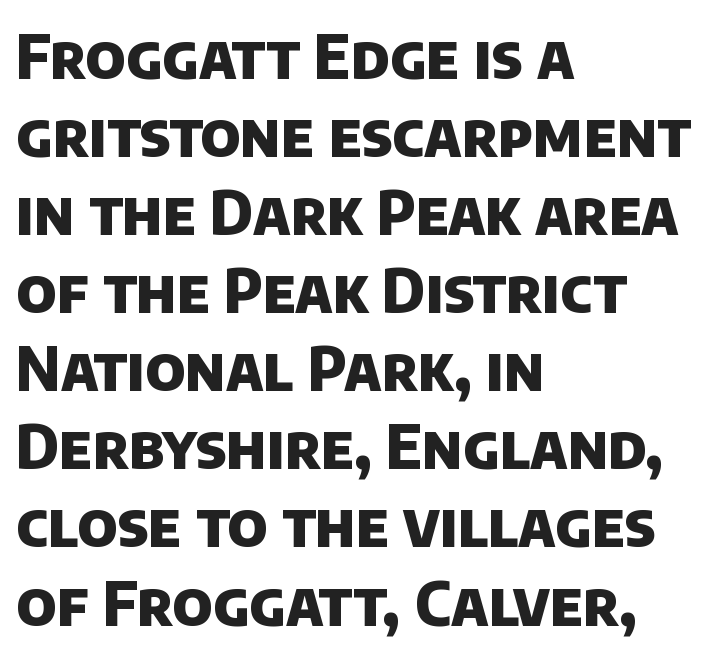
{"serif": "no", "bold": "yes", "weight": "heavy", "width": "normal", "stroke_contrast": "low", "x_height": "large", "monospaced": "no", "underline": "no", "align": "left", "line_spacing": "normal", "line_spacing_ratio": 1.28, "letter_spacing": "normal", "letter_spacing_em": 0.0, "glyph_px": 61}
